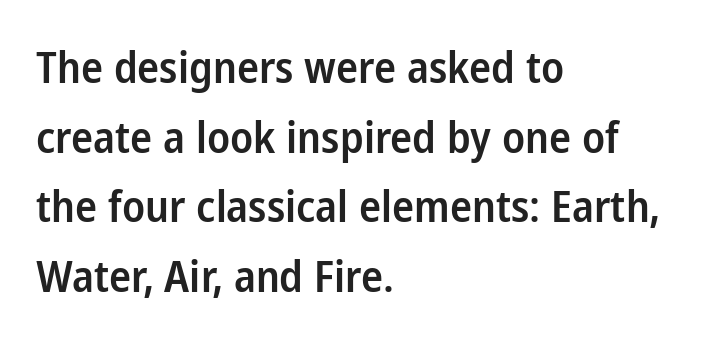
Each letter keeps its own natural width here, so spacing adapts to shape. A somewhat darkened texture: the type is semibold rather than bold. Rendered with straight, roman letterforms. No word sits above an underline.
